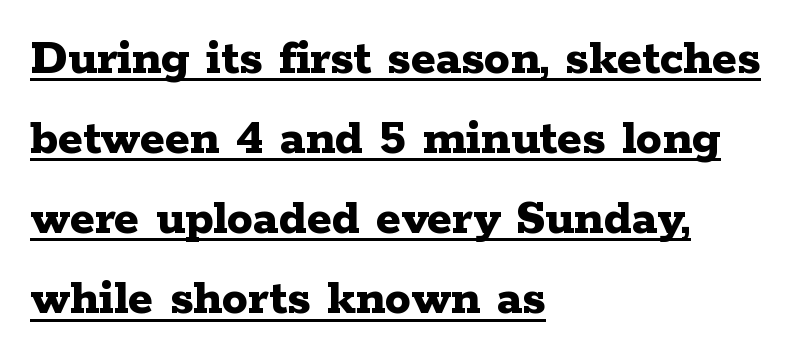
Q: Is the text bold? A: Yes.
Q: Is the text italic (slanted)? A: No, it is upright.
Q: Is the typeface a serif or a sans-serif typeface? A: Serif.
Q: Is the text underlined? A: Yes.
Q: How is the paragraph aligned? A: Left-aligned.
Q: Is the spacing between letters normal or unusually wide? A: Normal.
Q: Is the spacing between lines tight, normal or loose? A: Normal.
Q: Width (condensed, normal, or wide)? A: Wide.
Q: Stroke contrast? A: Low.
Q: x-height? A: Medium.
Q: Monospaced? A: No.
